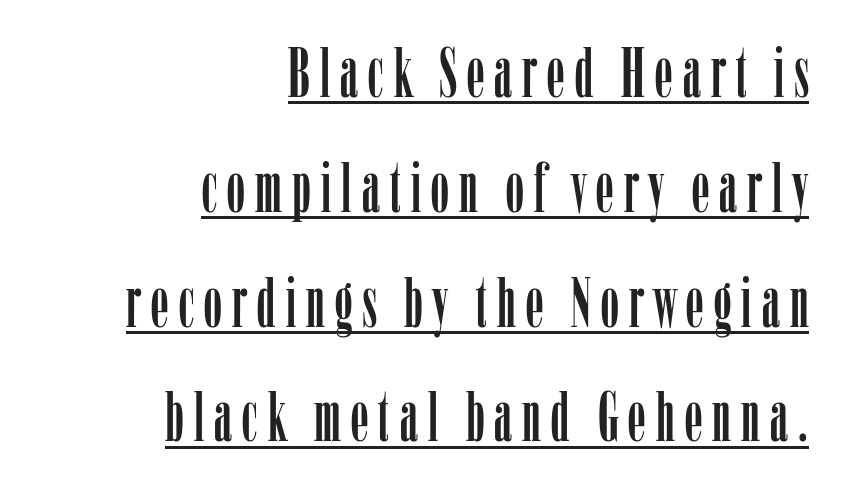
{"serif": "yes", "italic": "no", "width": "condensed", "stroke_contrast": "low", "x_height": "medium", "monospaced": "no", "underline": "yes", "align": "right", "line_spacing": "normal", "line_spacing_ratio": 1.64, "glyph_px": 70}
